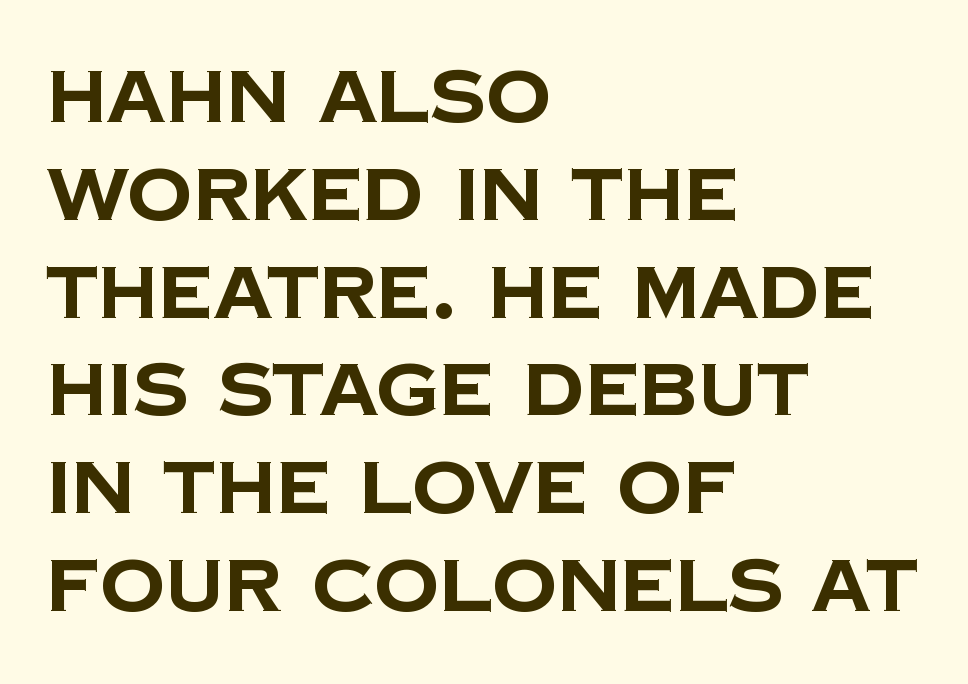
Q: Is the text bold? A: Yes.
Q: Is the typeface a serif or a sans-serif typeface? A: Sans-serif.
Q: Is the text underlined? A: No.
Q: How is the paragraph aligned? A: Left-aligned.
Q: Is the spacing between letters normal or unusually wide? A: Normal.
Q: Is the spacing between lines tight, normal or loose? A: Normal.
Q: Width (condensed, normal, or wide)? A: Normal.
Q: Stroke contrast? A: Low.
Q: x-height? A: Large.
Q: Monospaced? A: No.
